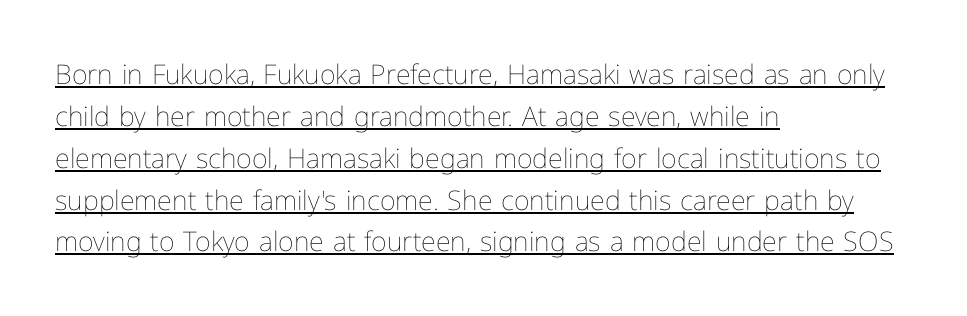
Q: Is the text bold? A: No.
Q: Is the text italic (slanted)? A: No, it is upright.
Q: Is the text underlined? A: Yes.
Q: How is the paragraph aligned? A: Left-aligned.
Q: Is the spacing between letters normal or unusually wide? A: Normal.
Q: Is the spacing between lines tight, normal or loose? A: Normal.
